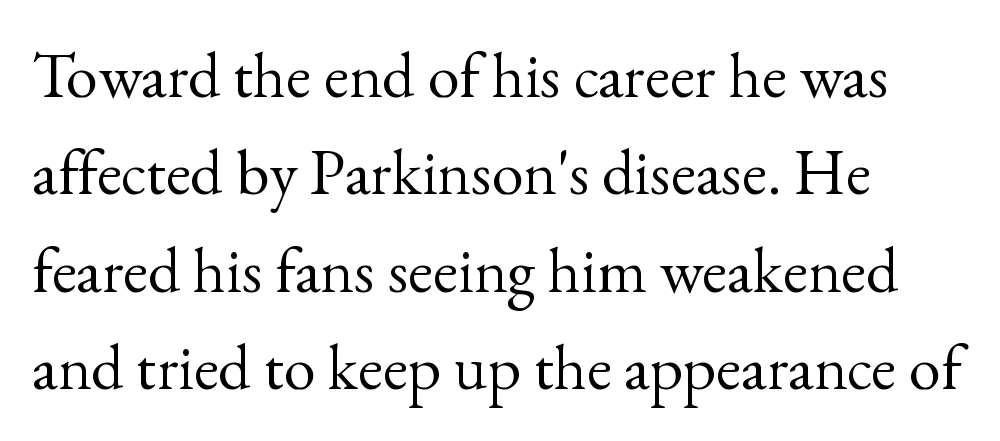
The image shows 64 px regular-weight serif type, upright; set left-aligned, normal line spacing (1.52x), normal letter spacing, not underlined; a small x-height.
